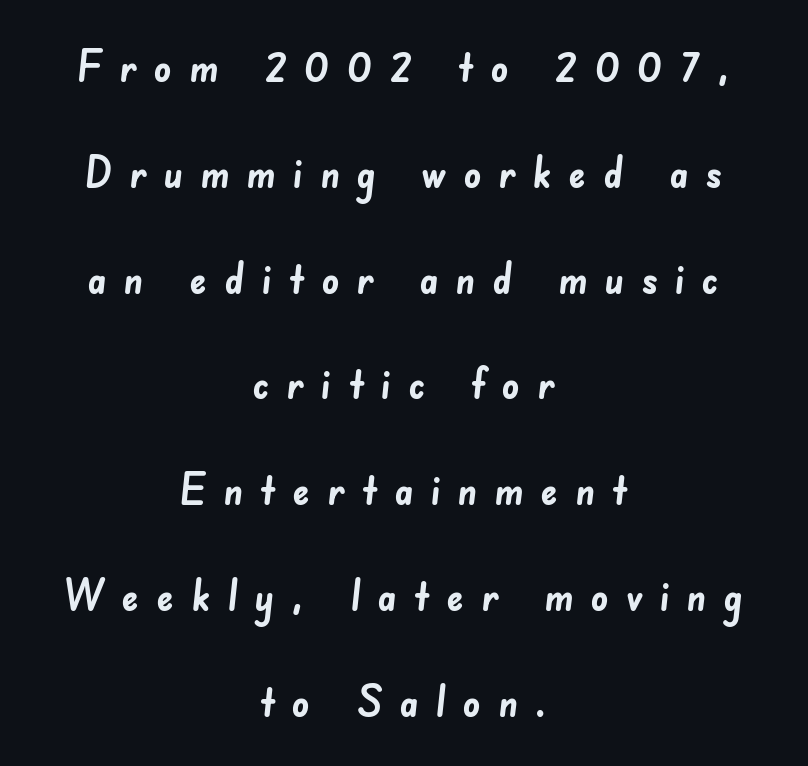
The image shows 43 px semibold sans-serif type; set centered, loose line spacing (2.46x), unusually wide letter spacing (+0.39 em), not underlined; low stroke contrast and a small x-height.
